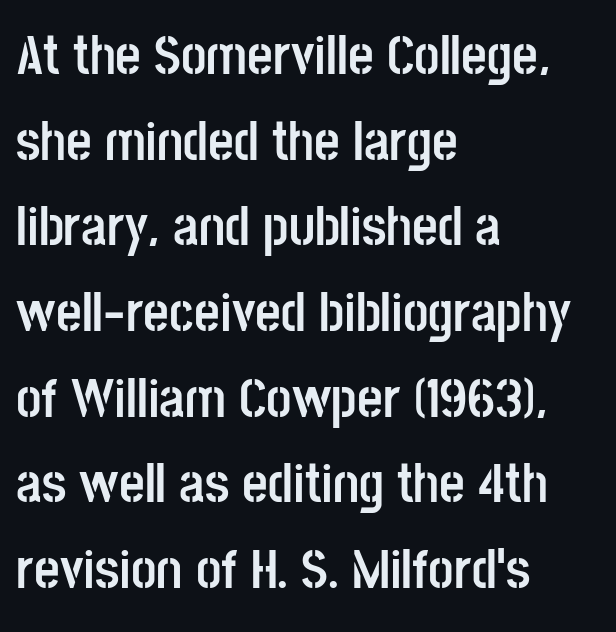
{"serif": "no", "italic": "no", "bold": "yes", "weight": "semibold", "width": "condensed", "stroke_contrast": "low", "x_height": "large", "monospaced": "no", "underline": "no", "align": "left", "line_spacing": "normal", "line_spacing_ratio": 1.53, "letter_spacing": "normal", "letter_spacing_em": 0.0, "glyph_px": 56}
